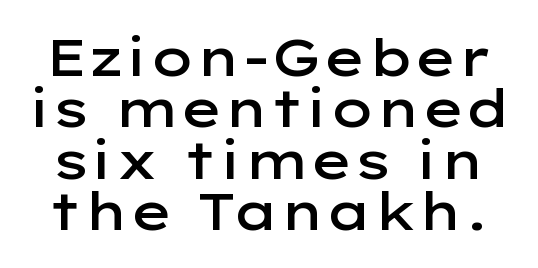
The image shows 52 px semibold, wide sans-serif type, upright; set tight line spacing (0.99x), normal letter spacing, not underlined; low stroke contrast and a medium x-height.
